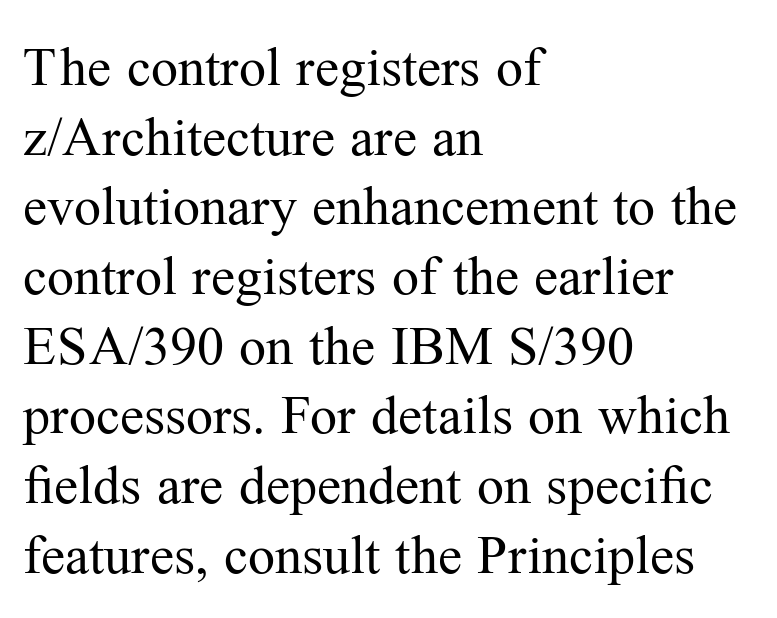
The image shows 54 px regular-weight serif type, upright; set left-aligned, normal line spacing (1.29x), normal letter spacing, not underlined; medium stroke contrast and a medium x-height.
